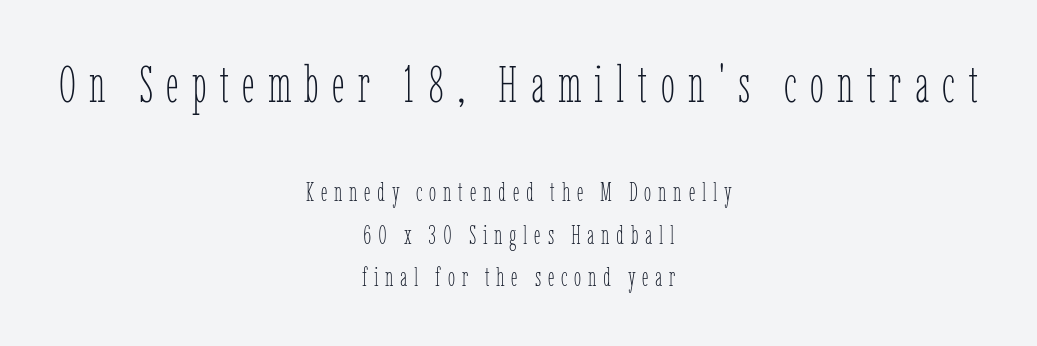
{"italic": "no", "bold": "no", "weight": "thin", "width": "condensed", "stroke_contrast": "low", "x_height": "medium", "monospaced": "no", "underline": "no", "align": "center", "line_spacing": "normal", "line_spacing_ratio": 1.62, "letter_spacing": "wide", "letter_spacing_em": 0.26, "larger_block": "first", "size_ratio": 1.96, "glyph_px": 51}
